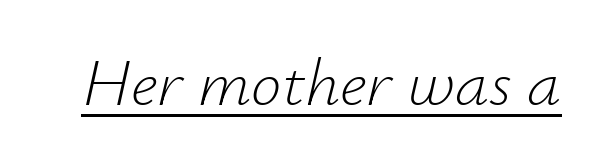
Q: Is the text bold? A: No.
Q: Is the text italic (slanted)? A: Yes, it leans right by about 12 degrees.
Q: Is the text underlined? A: Yes.
Q: Is the spacing between letters normal or unusually wide? A: Normal.
Q: Width (condensed, normal, or wide)? A: Normal.
Q: Stroke contrast? A: Low.
Q: x-height? A: Small.
Q: Monospaced? A: No.
